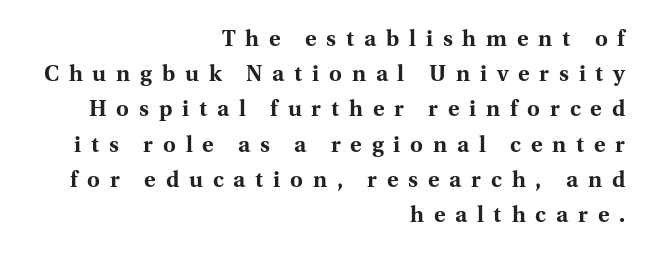
The image shows 22 px bold type, upright; set right-aligned, normal line spacing (1.6x), unusually wide letter spacing (+0.45 em), not underlined.
